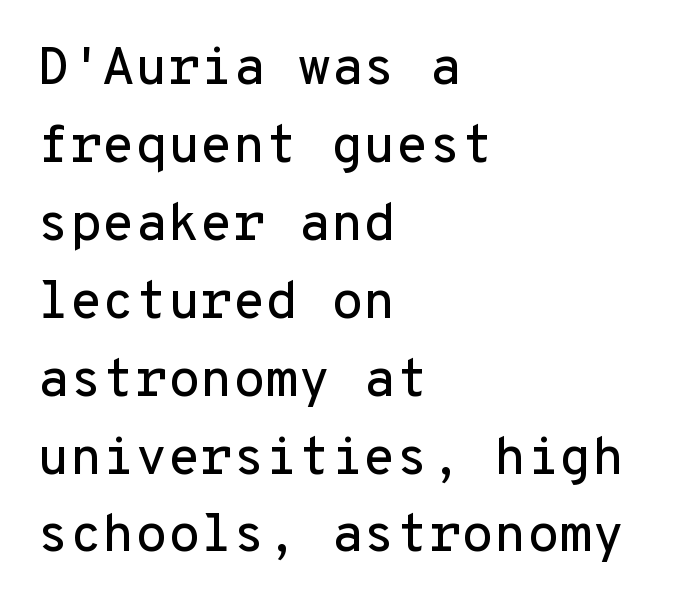
{"serif": "no", "italic": "no", "width": "normal", "stroke_contrast": "low", "x_height": "medium", "monospaced": "yes", "underline": "no", "align": "left", "line_spacing": "normal", "line_spacing_ratio": 1.47, "letter_spacing": "normal", "letter_spacing_em": 0.0, "glyph_px": 53}
